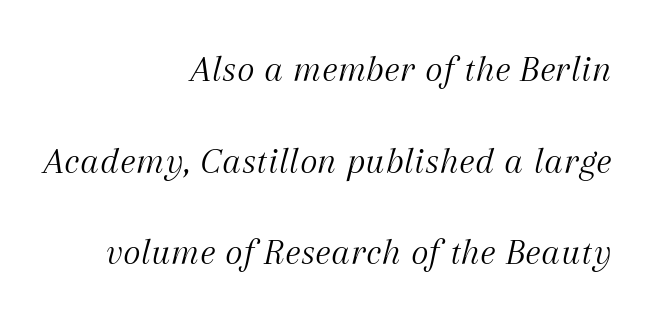
Q: Is the text bold? A: No.
Q: Is the text italic (slanted)? A: Yes, it leans right by about 12 degrees.
Q: Is the typeface a serif or a sans-serif typeface? A: Serif.
Q: Is the text underlined? A: No.
Q: How is the paragraph aligned? A: Right-aligned.
Q: Is the spacing between letters normal or unusually wide? A: Normal.
Q: Is the spacing between lines tight, normal or loose? A: Loose.
Q: Width (condensed, normal, or wide)? A: Normal.
Q: Stroke contrast? A: Medium.
Q: x-height? A: Medium.
Q: Monospaced? A: No.
